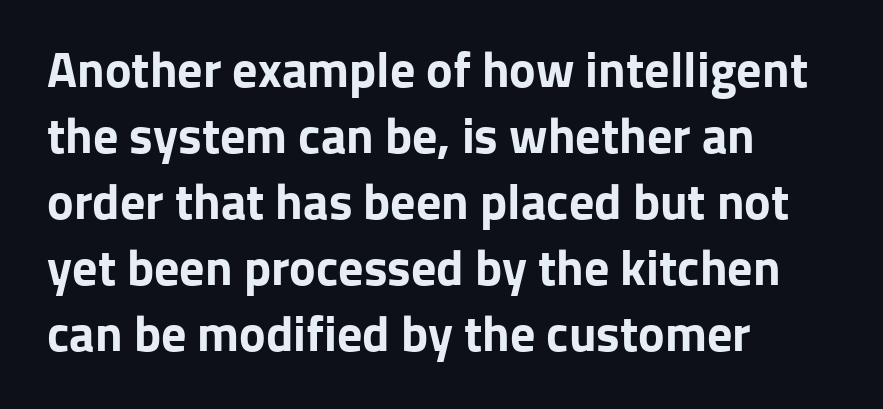
The paragraph has a hard left edge and a soft right edge. You could not count columns in this text — the font is proportionally spaced. Notice how the stems are strictly vertical — no italics here. The rows are spaced the way most documents space them.
